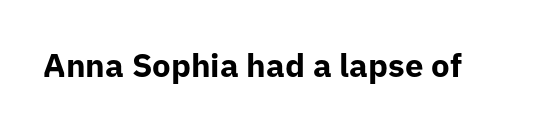
Q: Is the text bold? A: Yes.
Q: Is the text italic (slanted)? A: No, it is upright.
Q: Is the typeface a serif or a sans-serif typeface? A: Sans-serif.
Q: Is the text underlined? A: No.
Q: Is the spacing between letters normal or unusually wide? A: Normal.
Q: Width (condensed, normal, or wide)? A: Normal.
Q: Stroke contrast? A: Low.
Q: x-height? A: Medium.
Q: Monospaced? A: No.
